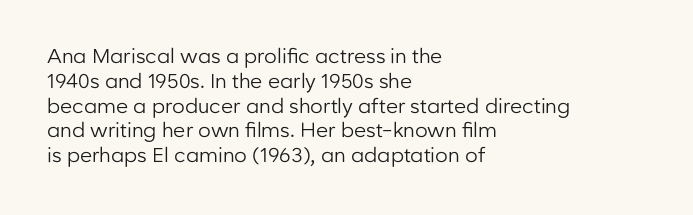
The image shows 20 px text type, upright; set left-aligned, line spacing 1.24x, normal letter spacing, not underlined.
